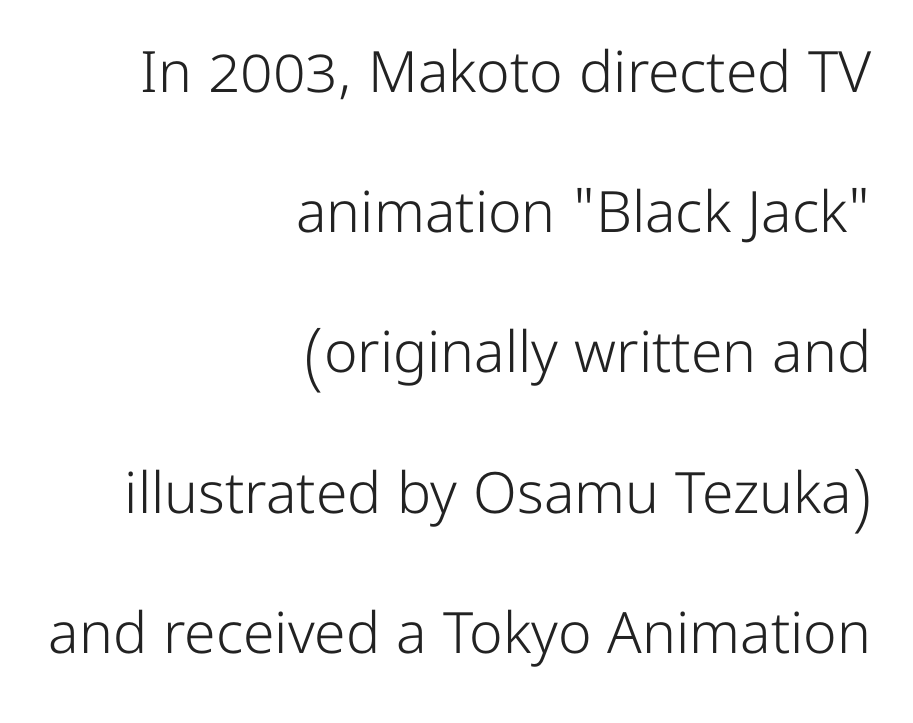
Glyph-to-glyph distance matches everyday printed text. How would I describe the line gaps? Wide and relaxed. In CSS terms this would be text-align: right. Check where the strokes stop: nothing finishes them off — pure sans. The typeface has the unassuming heft of standard copy or less. Anything drawn beneath the words? Only blank space.
